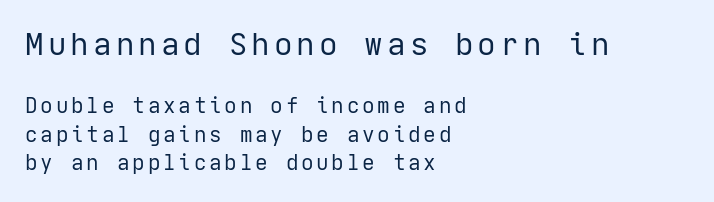
{"serif": "no", "italic": "no", "bold": "no", "weight": "regular", "width": "normal", "stroke_contrast": "low", "x_height": "medium", "underline": "no", "align": "left", "line_spacing": "normal", "line_spacing_ratio": 1.36, "larger_block": "first", "size_ratio": 1.48, "glyph_px": 31}
